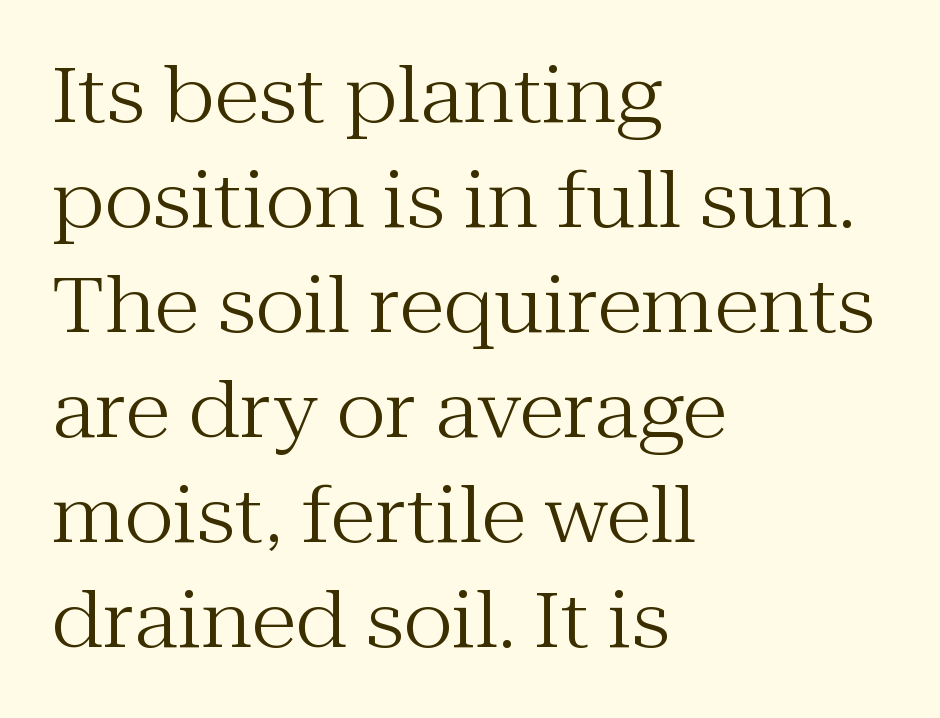
{"serif": "yes", "italic": "no", "bold": "no", "weight": "regular", "width": "normal", "stroke_contrast": "medium", "x_height": "medium", "monospaced": "no", "underline": "no", "align": "left", "line_spacing": "normal", "line_spacing_ratio": 1.4, "letter_spacing": "normal", "letter_spacing_em": 0.0, "glyph_px": 75}
